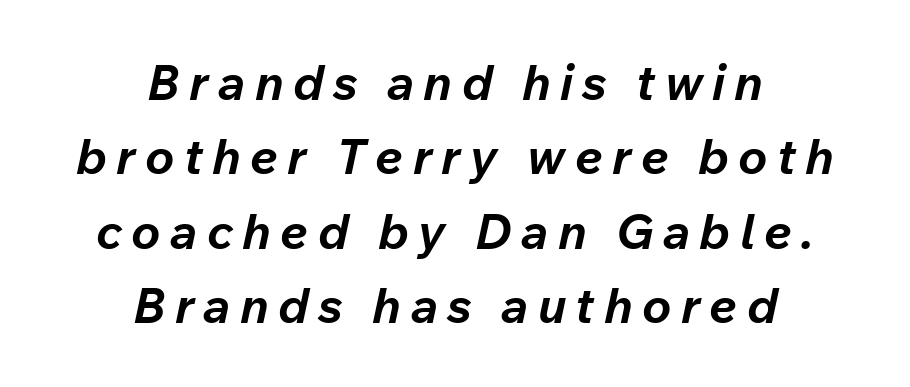
The image shows 49 px bold type, italic (leaning right); set centered, normal line spacing (1.52x), not underlined; low stroke contrast and a medium x-height.
